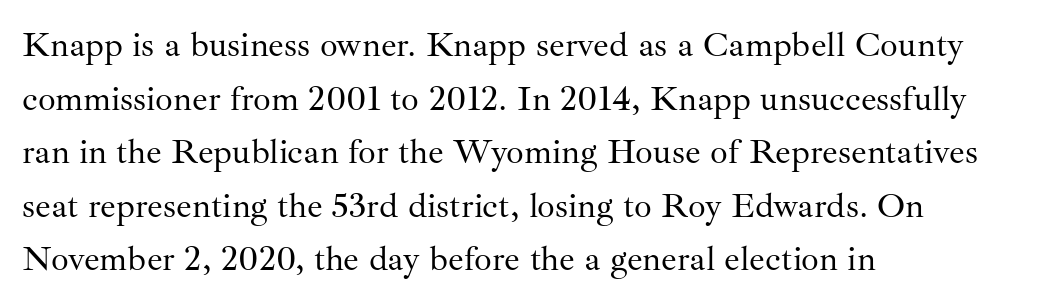
{"serif": "yes", "italic": "no", "bold": "no", "weight": "regular", "width": "normal", "stroke_contrast": "medium", "x_height": "small", "monospaced": "no", "underline": "no", "align": "left", "line_spacing": "normal", "line_spacing_ratio": 1.53, "letter_spacing": "normal", "letter_spacing_em": 0.0, "glyph_px": 35}
